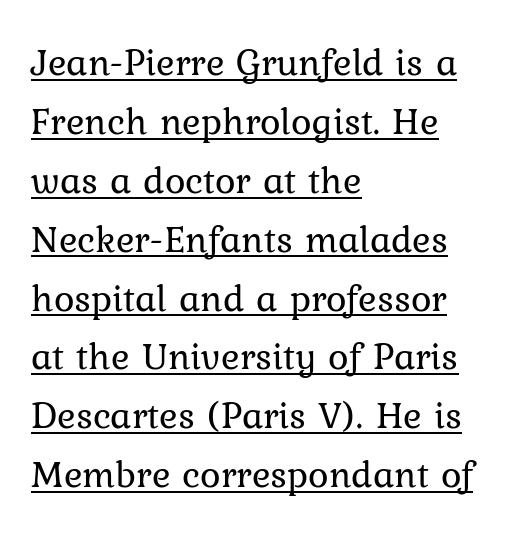
{"italic": "no", "bold": "no", "weight": "regular", "width": "normal", "stroke_contrast": "low", "x_height": "medium", "monospaced": "no", "underline": "yes", "align": "left", "line_spacing": "normal", "line_spacing_ratio": 1.51, "letter_spacing": "normal", "letter_spacing_em": 0.0, "glyph_px": 39}
